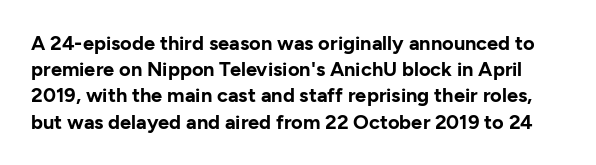
{"italic": "no", "bold": "yes", "underline": "no", "line_spacing": "normal", "line_spacing_ratio": 1.31, "letter_spacing": "normal", "letter_spacing_em": 0.0, "glyph_px": 20}
